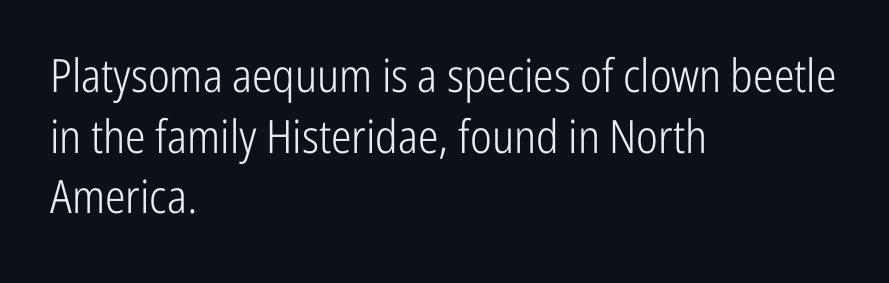
{"serif": "no", "italic": "no", "bold": "no", "weight": "light", "width": "condensed", "stroke_contrast": "low", "x_height": "medium", "monospaced": "no", "underline": "no", "align": "left", "line_spacing": "normal", "line_spacing_ratio": 1.32, "letter_spacing": "normal", "letter_spacing_em": 0.0, "glyph_px": 46}
